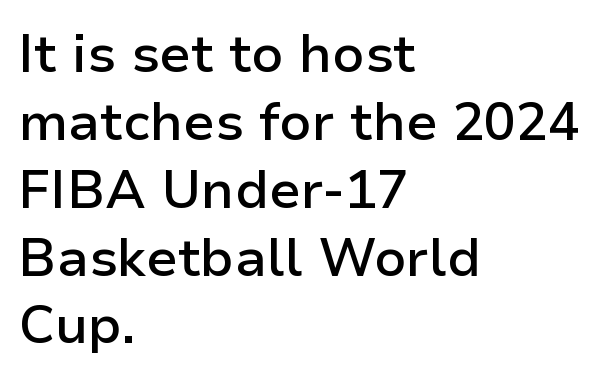
Q: Is the text bold? A: Semi-bold.
Q: Is the text italic (slanted)? A: No, it is upright.
Q: Is the typeface a serif or a sans-serif typeface? A: Sans-serif.
Q: Is the text underlined? A: No.
Q: How is the paragraph aligned? A: Left-aligned.
Q: Is the spacing between letters normal or unusually wide? A: Normal.
Q: Is the spacing between lines tight, normal or loose? A: Normal.
Q: Width (condensed, normal, or wide)? A: Normal.
Q: Stroke contrast? A: Low.
Q: x-height? A: Medium.
Q: Monospaced? A: No.
